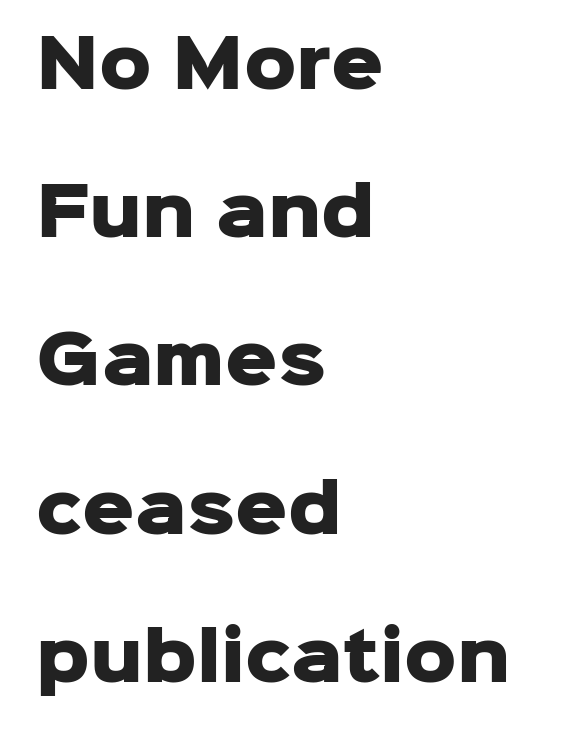
{"serif": "no", "italic": "no", "bold": "yes", "weight": "heavy", "width": "normal", "stroke_contrast": "low", "x_height": "medium", "monospaced": "no", "underline": "no", "align": "left", "line_spacing": "loose", "line_spacing_ratio": 2.28, "letter_spacing": "normal", "letter_spacing_em": 0.0, "glyph_px": 65}
